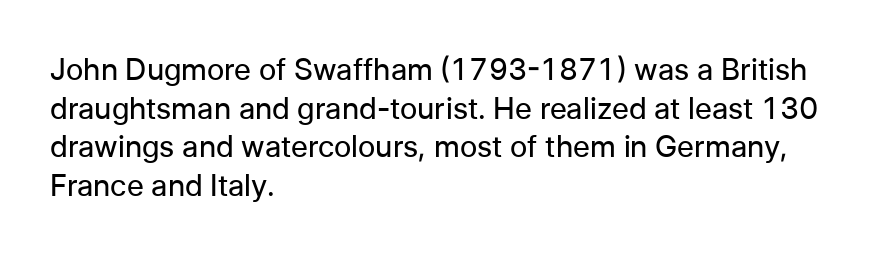
Q: Is the text bold? A: No.
Q: Is the text italic (slanted)? A: No, it is upright.
Q: Is the typeface a serif or a sans-serif typeface? A: Sans-serif.
Q: Is the text underlined? A: No.
Q: How is the paragraph aligned? A: Left-aligned.
Q: Is the spacing between letters normal or unusually wide? A: Normal.
Q: Is the spacing between lines tight, normal or loose? A: Normal.
Q: Width (condensed, normal, or wide)? A: Normal.
Q: Stroke contrast? A: Low.
Q: x-height? A: Medium.
Q: Monospaced? A: No.
